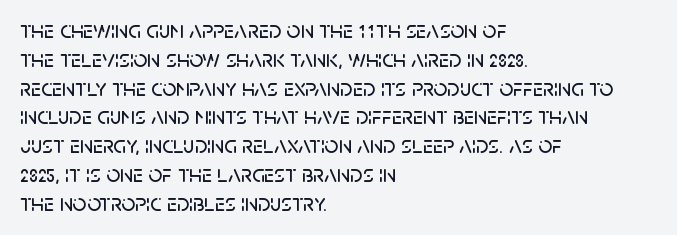
In CSS terms this would be text-align: left. The letters stand upright; this is a roman face. Underlining? Definitely not there. These lines keep a tight, regular rhythm from letter to letter.
